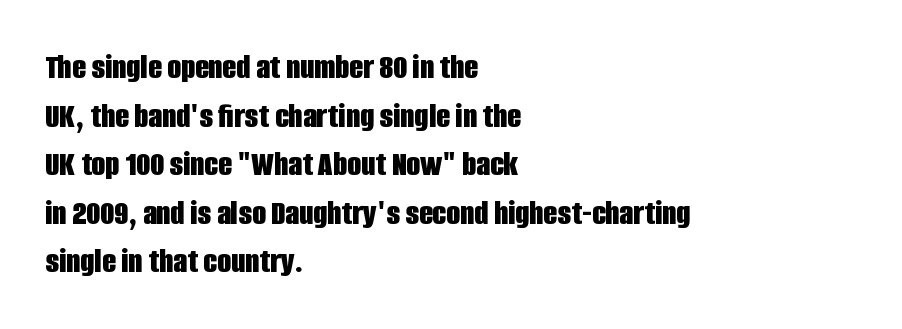
The image shows 36 px bold, condensed sans-serif type, upright; set left-aligned, normal line spacing (1.35x), normal letter spacing, not underlined; low stroke contrast and a large x-height.
